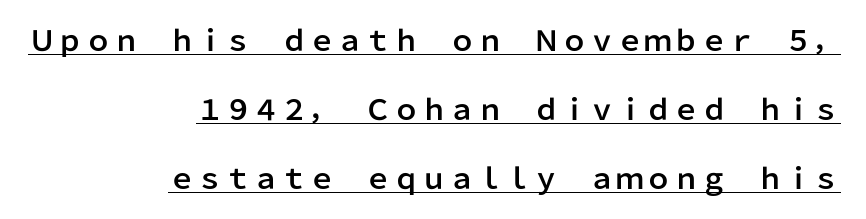
The image shows 28 px sans-serif type, upright; set right-aligned, loose line spacing (2.46x), normal letter spacing, underlined; low stroke contrast and a medium x-height.
